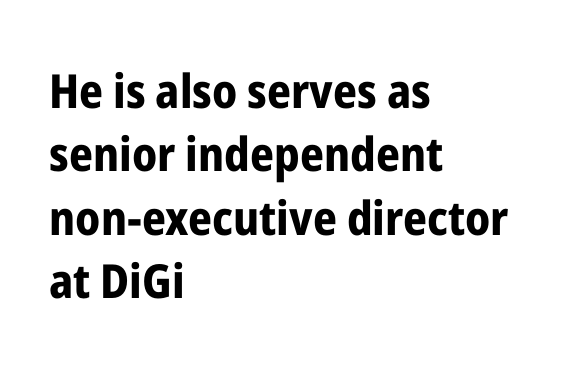
{"serif": "no", "italic": "no", "bold": "yes", "weight": "bold", "width": "condensed", "stroke_contrast": "low", "x_height": "medium", "monospaced": "no", "underline": "no", "align": "left", "line_spacing": "normal", "line_spacing_ratio": 1.35, "letter_spacing": "normal", "letter_spacing_em": 0.0, "glyph_px": 47}
